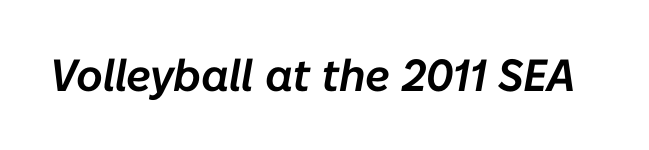
{"italic": "yes", "lean": "right", "slant_degrees": 10, "width": "normal", "stroke_contrast": "low", "x_height": "medium", "monospaced": "no", "underline": "no", "letter_spacing": "normal", "letter_spacing_em": 0.0, "glyph_px": 45}
